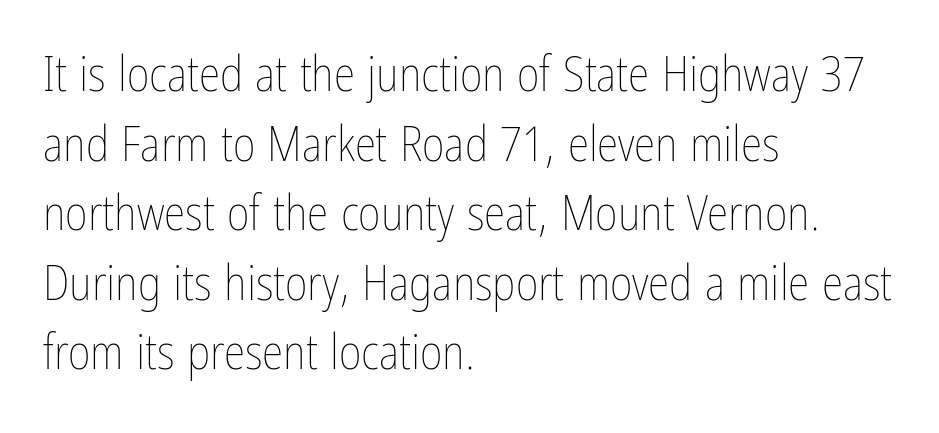
Q: Is the text bold? A: No.
Q: Is the text italic (slanted)? A: No, it is upright.
Q: Is the text underlined? A: No.
Q: How is the paragraph aligned? A: Left-aligned.
Q: Is the spacing between letters normal or unusually wide? A: Normal.
Q: Is the spacing between lines tight, normal or loose? A: Normal.
Q: Width (condensed, normal, or wide)? A: Condensed.
Q: Stroke contrast? A: Low.
Q: x-height? A: Medium.
Q: Monospaced? A: No.
